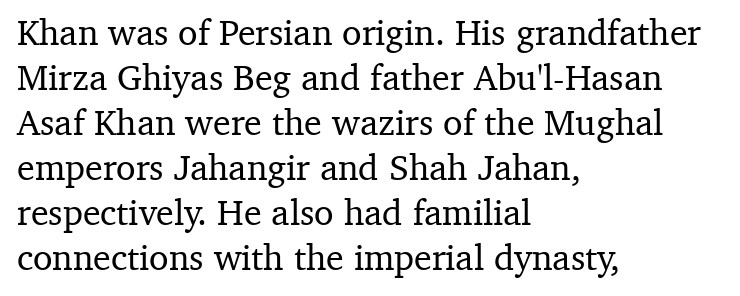
Observe the ordinary spacing: letters are neighbours, not strangers. The zone under the glyphs is completely vacant. Vertical strokes here are truly vertical. These lines are set flush left with a ragged right edge. Leading matches the norm, producing a regular column. A serif font was chosen for this passage.
